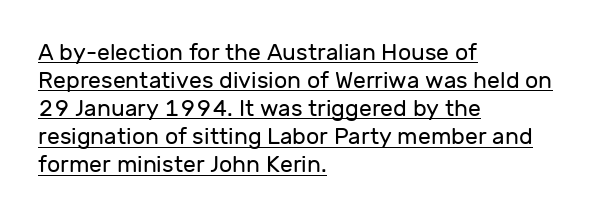
The image shows 23 px text type, upright; set left-aligned, line spacing 1.22x, normal letter spacing, underlined.
